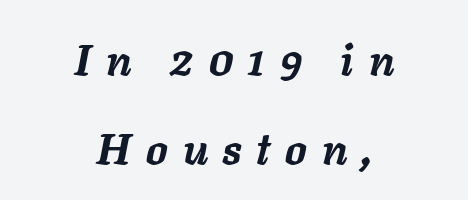
{"italic": "yes", "lean": "right", "slant_degrees": 11, "bold": "yes", "weight": "semibold", "width": "normal", "stroke_contrast": "low", "x_height": "medium", "monospaced": "no", "underline": "no", "align": "center", "line_spacing": "loose", "line_spacing_ratio": 2.07, "letter_spacing": "wide", "letter_spacing_em": 0.35, "glyph_px": 43}
